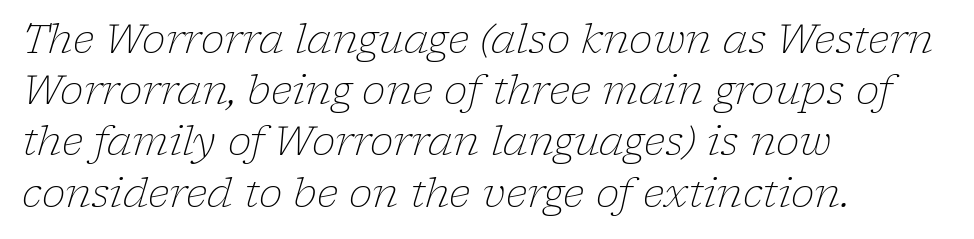
Between one letter and the next there's only the usual sliver of space. Each letter keeps its own natural width here, so spacing adapts to shape. Letters have the restrained weight of plain body copy at most. Every row of glyphs begins at an identical x-position on the left.
